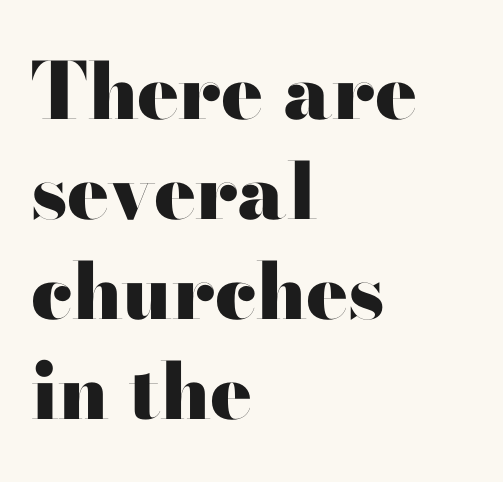
{"serif": "no", "italic": "no", "bold": "yes", "weight": "heavy", "width": "wide", "stroke_contrast": "high", "x_height": "small", "monospaced": "no", "underline": "no", "align": "left", "line_spacing": "normal", "line_spacing_ratio": 1.28, "letter_spacing": "normal", "letter_spacing_em": 0.0, "glyph_px": 78}
